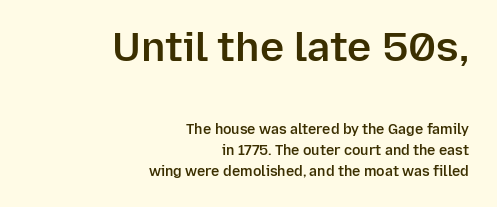
The image shows 41 px semibold sans-serif type, upright; set right-aligned, normal line spacing (1.49x), normal letter spacing, not underlined; the first (top) block is 2.93x larger; low stroke contrast and a medium x-height.
